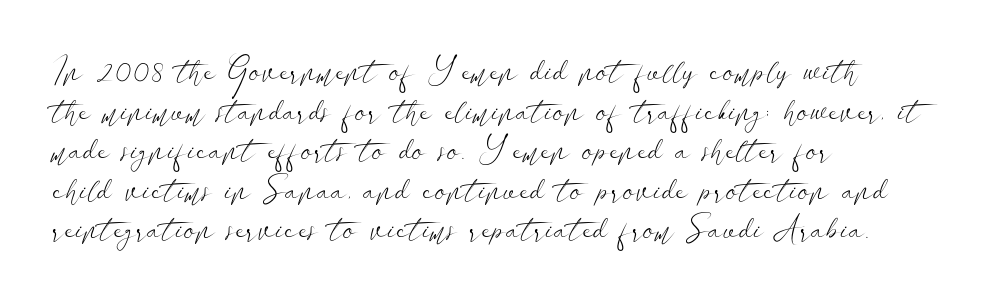
Q: Is the text bold? A: No.
Q: Is the text italic (slanted)? A: Yes.
Q: Is the typeface a serif or a sans-serif typeface? A: Sans-serif.
Q: Is the text underlined? A: No.
Q: How is the paragraph aligned? A: Left-aligned.
Q: Is the spacing between letters normal or unusually wide? A: Normal.
Q: Width (condensed, normal, or wide)? A: Wide.
Q: Stroke contrast? A: Low.
Q: x-height? A: Small.
Q: Monospaced? A: No.
